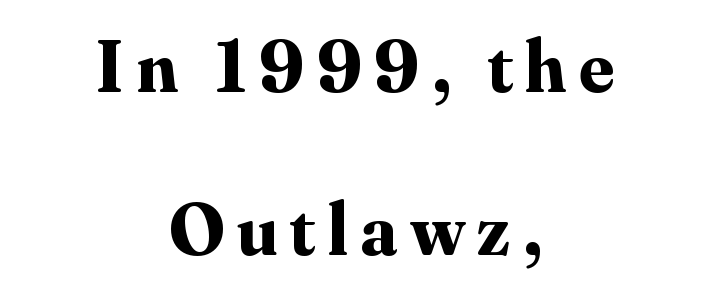
The face used here is proportionally spaced, like ordinary book or web type. Successive baselines arrive slowly, with a big drop between each. What kind of face is this? One with serifs. This sample is center-justified, so both line endings float freely.
